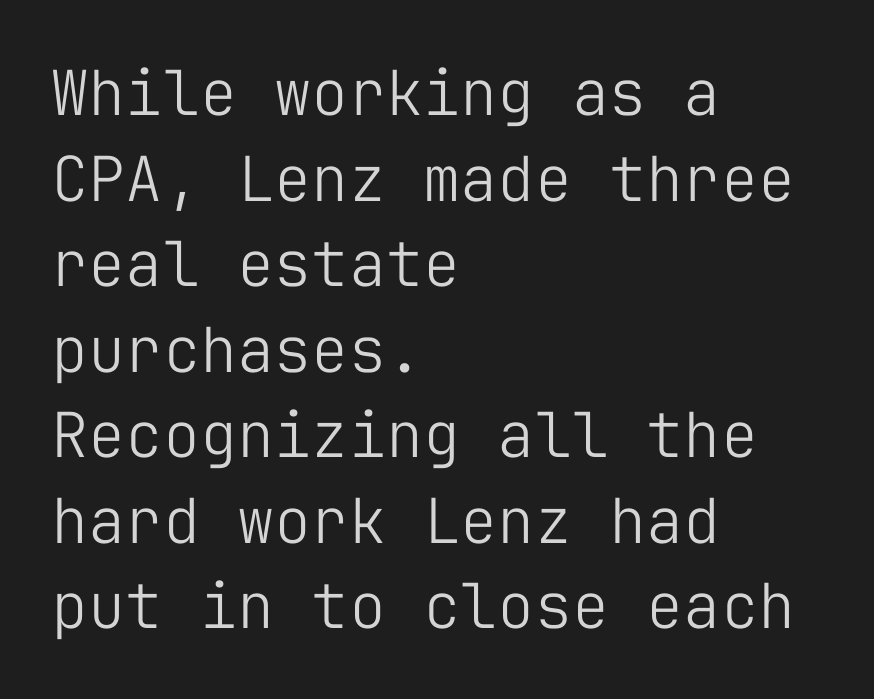
Q: Is the text bold? A: No.
Q: Is the text italic (slanted)? A: No, it is upright.
Q: Is the typeface a serif or a sans-serif typeface? A: Sans-serif.
Q: Is the text underlined? A: No.
Q: How is the paragraph aligned? A: Left-aligned.
Q: Is the spacing between letters normal or unusually wide? A: Normal.
Q: Is the spacing between lines tight, normal or loose? A: Normal.
Q: Width (condensed, normal, or wide)? A: Normal.
Q: Stroke contrast? A: Low.
Q: x-height? A: Medium.
Q: Monospaced? A: Yes.
